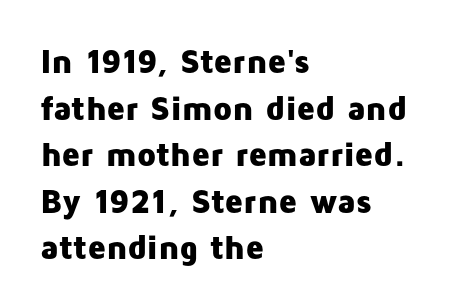
{"serif": "no", "italic": "no", "bold": "yes", "weight": "heavy", "width": "normal", "stroke_contrast": "low", "x_height": "medium", "monospaced": "no", "underline": "no", "align": "left", "line_spacing": "normal", "line_spacing_ratio": 1.37, "letter_spacing": "normal", "letter_spacing_em": 0.0, "glyph_px": 34}
